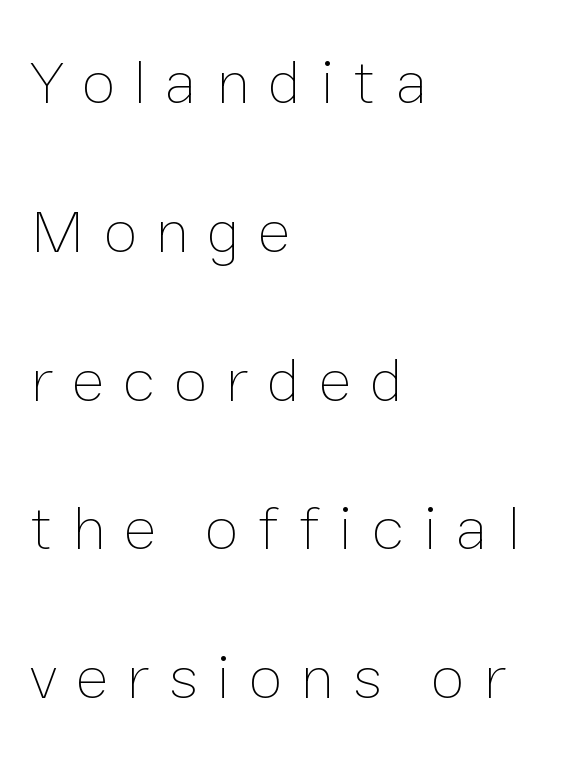
Teacher's note: observe the even left margin — that is flush-left alignment. Vertical spacing — loose. The letters stand straight up with perfectly vertical stems. A bare baseline throughout the passage. Proportional: the letters do not fall into vertical columns.
